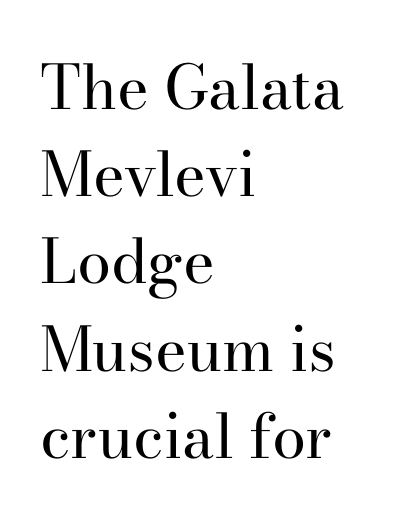
{"serif": "yes", "italic": "no", "bold": "no", "weight": "regular", "width": "normal", "stroke_contrast": "high", "x_height": "small", "monospaced": "no", "underline": "no", "align": "left", "line_spacing": "normal", "line_spacing_ratio": 1.43, "letter_spacing": "normal", "letter_spacing_em": 0.0, "glyph_px": 61}
